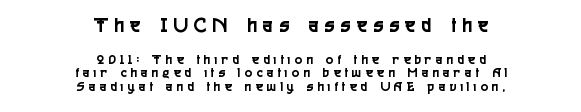
{"italic": "no", "underline": "no", "align": "center", "line_spacing": "tight", "line_spacing_ratio": 0.96, "letter_spacing": "wide", "letter_spacing_em": 0.31, "larger_block": "first", "size_ratio": 1.5, "glyph_px": 21}
